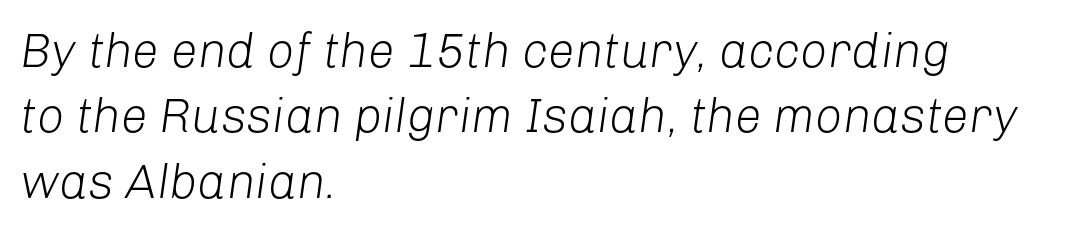
The image shows 48 px light type, italic (leaning right); set left-aligned, normal line spacing (1.36x), normal letter spacing, not underlined; low stroke contrast and a medium x-height.
